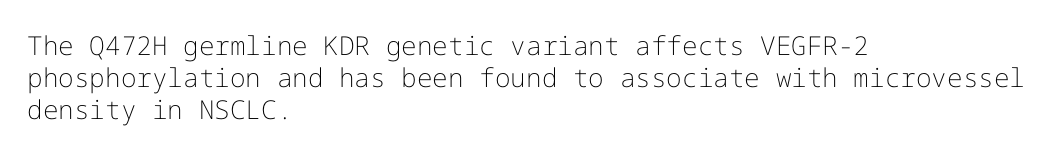
{"italic": "no", "bold": "no", "underline": "no", "align": "left", "line_spacing_ratio": 1.23, "letter_spacing": "normal", "letter_spacing_em": 0.0, "glyph_px": 26}
